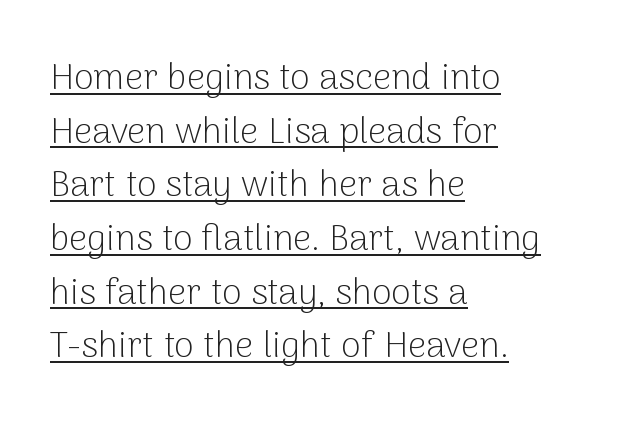
Q: Is the text bold? A: No.
Q: Is the text italic (slanted)? A: No, it is upright.
Q: Is the typeface a serif or a sans-serif typeface? A: Sans-serif.
Q: Is the text underlined? A: Yes.
Q: How is the paragraph aligned? A: Left-aligned.
Q: Is the spacing between letters normal or unusually wide? A: Normal.
Q: Is the spacing between lines tight, normal or loose? A: Normal.
Q: Width (condensed, normal, or wide)? A: Normal.
Q: Stroke contrast? A: Low.
Q: x-height? A: Medium.
Q: Monospaced? A: No.
